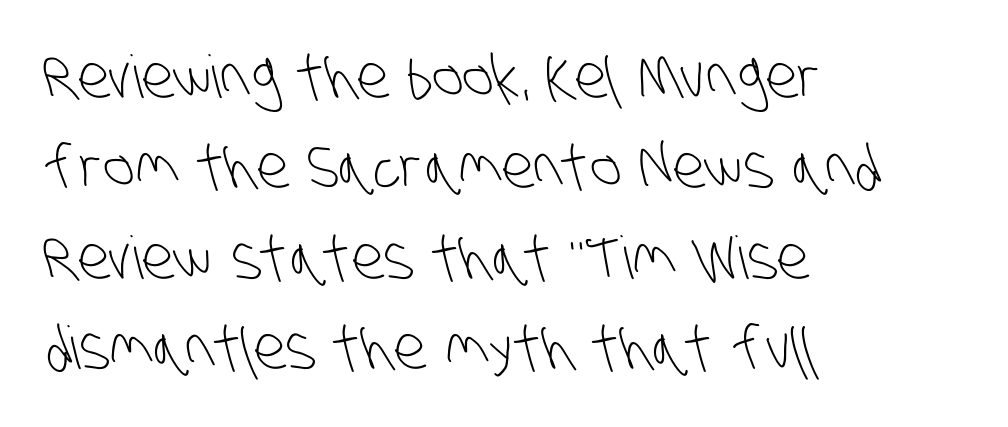
The image shows 59 px light, condensed sans-serif type; set left-aligned, normal line spacing (1.53x), normal letter spacing, not underlined; low stroke contrast and a large x-height.
